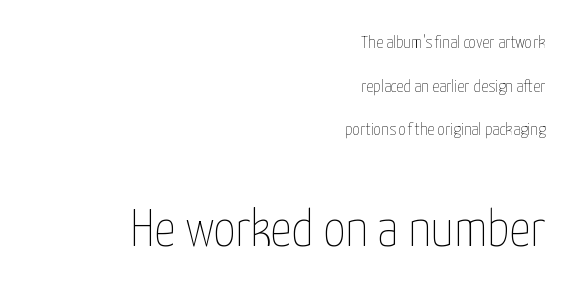
{"italic": "no", "bold": "no", "weight": "thin", "width": "condensed", "stroke_contrast": "low", "x_height": "medium", "monospaced": "no", "underline": "no", "align": "right", "line_spacing": "loose", "line_spacing_ratio": 2.42, "letter_spacing": "normal", "letter_spacing_em": 0.0, "larger_block": "second", "size_ratio": 2.94, "glyph_px": 53}
